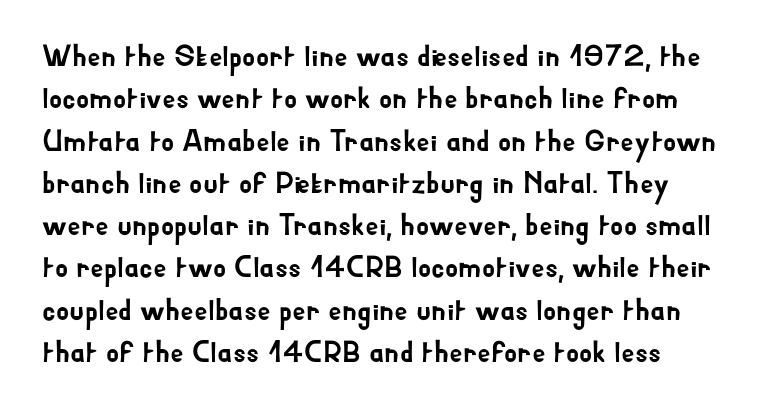
How are the letters spaced? Ordinarily, with no added tracking. What kind of face is this? One without serifs — a sans. No word sits above an underline. Compared with typical paragraphs, the rows here are spaced about the same. The lettering stays uniformly vertical, giving the passage a roman look.
